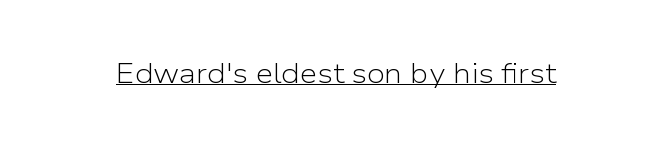
Q: Is the text bold? A: No.
Q: Is the text italic (slanted)? A: No, it is upright.
Q: Is the typeface a serif or a sans-serif typeface? A: Sans-serif.
Q: Is the text underlined? A: Yes.
Q: Is the spacing between letters normal or unusually wide? A: Normal.
Q: Width (condensed, normal, or wide)? A: Normal.
Q: Stroke contrast? A: Low.
Q: x-height? A: Medium.
Q: Monospaced? A: No.
